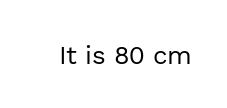
A roman cut, with each character standing at attention. Decoration check: the copy has no underline. The gaps between neighbouring characters are ordinary and unremarkable. Bold? No — there's no thickening of the strokes.
